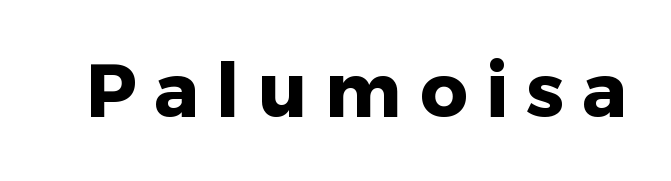
Italic: no, the glyphs are upright roman. Each letter's strokes conclude bluntly, with no projecting serifs. The characters look thick and weighty, a clear bold. The face used here is proportionally spaced, like ordinary book or web type. Does extra space separate the letters? Yes, quite a lot of it. Each row of text sits above clean, open space.
